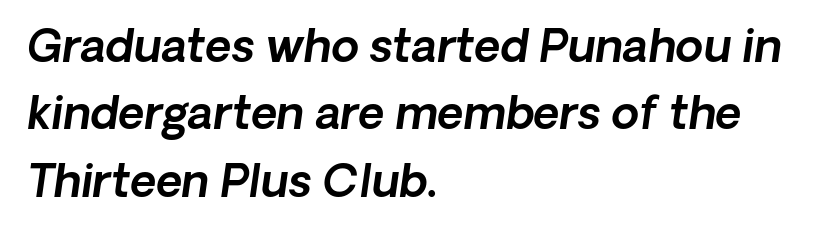
{"italic": "yes", "lean": "right", "slant_degrees": 8, "width": "normal", "x_height": "medium", "monospaced": "no", "underline": "no", "align": "left", "line_spacing": "normal", "line_spacing_ratio": 1.5, "letter_spacing": "normal", "letter_spacing_em": 0.0, "glyph_px": 45}
